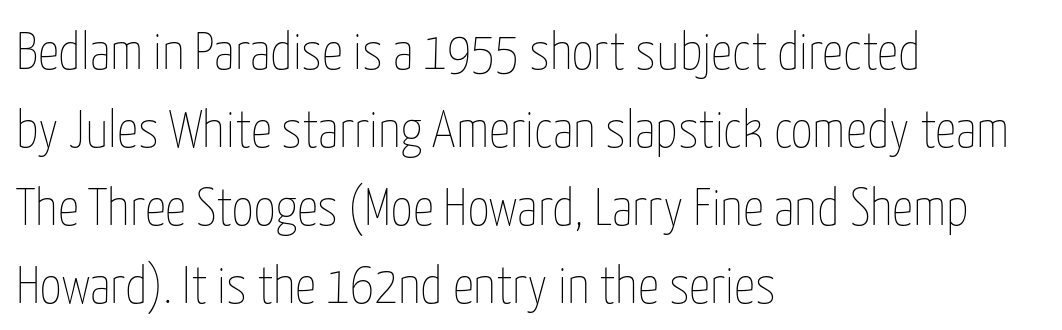
{"italic": "no", "bold": "no", "weight": "thin", "width": "condensed", "stroke_contrast": "low", "x_height": "medium", "monospaced": "no", "underline": "no", "align": "left", "line_spacing": "normal", "line_spacing_ratio": 1.47, "letter_spacing": "normal", "letter_spacing_em": 0.0, "glyph_px": 53}
